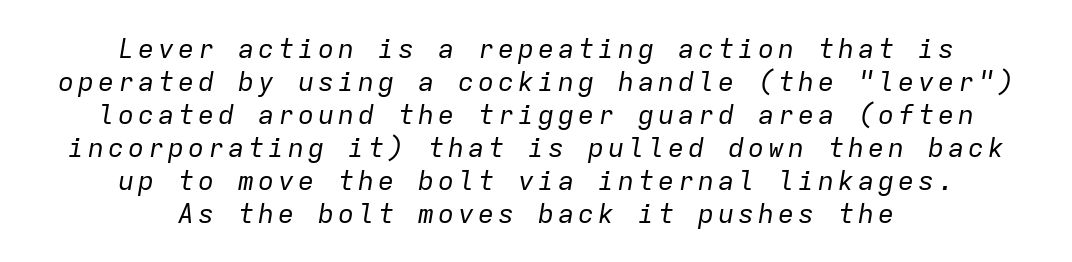
The strokes are not fattened; the text isn't bold. Clear beneath every line of the passage. Each line is balanced around a shared central axis. Italic: yes, the glyphs are oblique.
